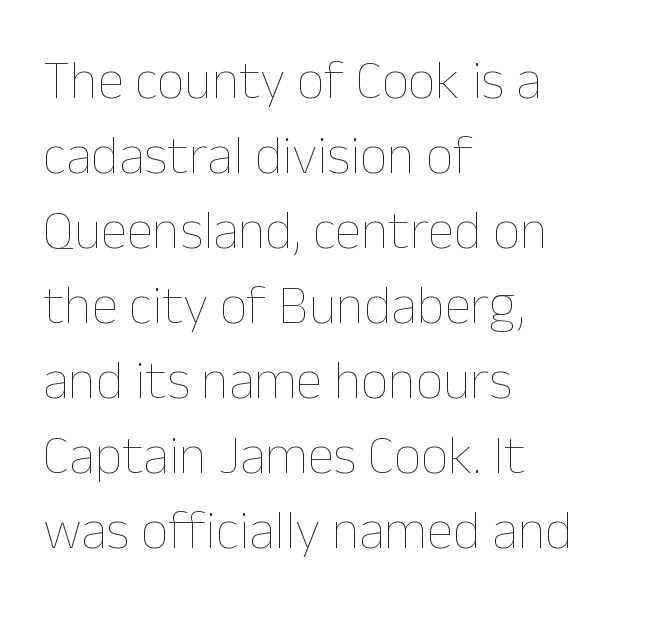
Q: Is the text bold? A: No.
Q: Is the text italic (slanted)? A: No, it is upright.
Q: Is the text underlined? A: No.
Q: How is the paragraph aligned? A: Left-aligned.
Q: Is the spacing between letters normal or unusually wide? A: Normal.
Q: Is the spacing between lines tight, normal or loose? A: Normal.
Q: Width (condensed, normal, or wide)? A: Normal.
Q: Stroke contrast? A: Low.
Q: x-height? A: Medium.
Q: Monospaced? A: No.
